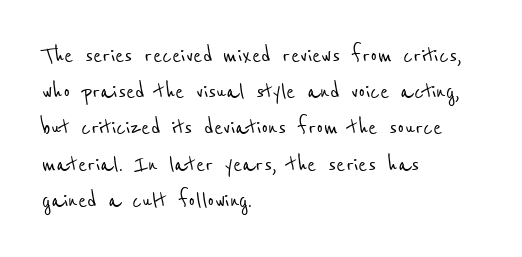
Q: Is the text underlined? A: No.
Q: How is the paragraph aligned? A: Left-aligned.
Q: Is the spacing between letters normal or unusually wide? A: Normal.
Q: Is the spacing between lines tight, normal or loose? A: Normal.
